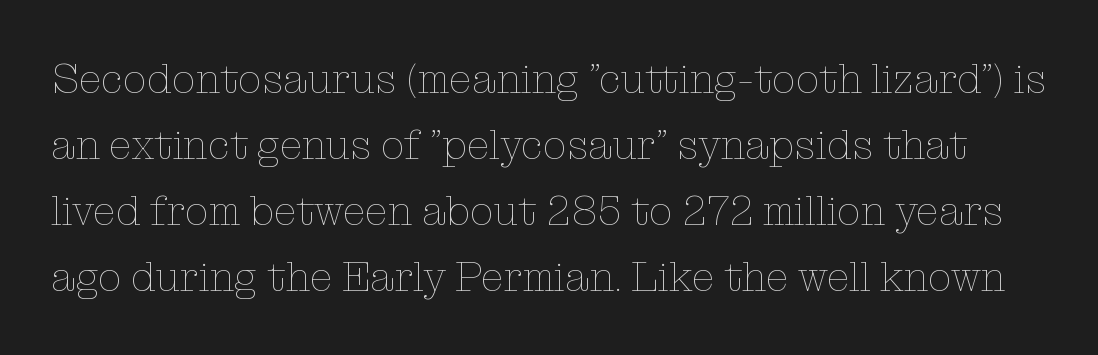
{"italic": "no", "bold": "no", "weight": "thin", "width": "normal", "stroke_contrast": "low", "x_height": "medium", "monospaced": "no", "underline": "no", "line_spacing": "normal", "line_spacing_ratio": 1.57, "letter_spacing": "normal", "letter_spacing_em": 0.0, "glyph_px": 42}
